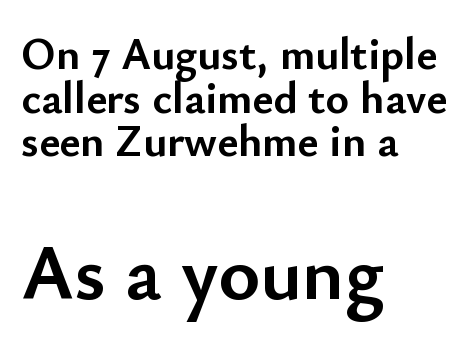
{"serif": "no", "italic": "no", "bold": "yes", "weight": "semibold", "width": "normal", "stroke_contrast": "low", "x_height": "small", "monospaced": "no", "underline": "no", "align": "left", "line_spacing": "tight", "line_spacing_ratio": 0.97, "letter_spacing": "normal", "letter_spacing_em": 0.0, "larger_block": "second", "size_ratio": 1.76, "glyph_px": 79}
